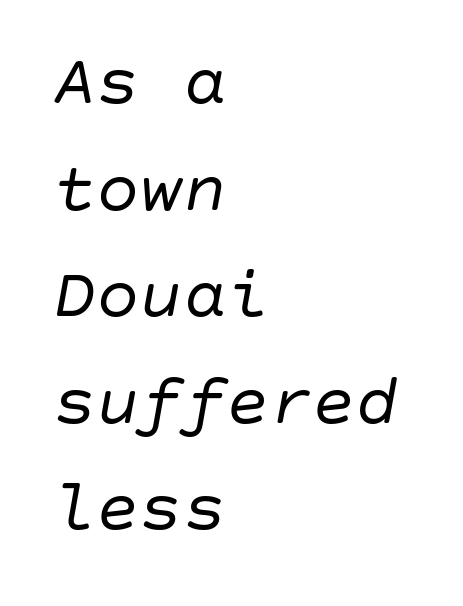
The image shows 72 px regular-weight type, italic (leaning right); set left-aligned, normal line spacing (1.48x), normal letter spacing, not underlined; low stroke contrast and a large x-height.
